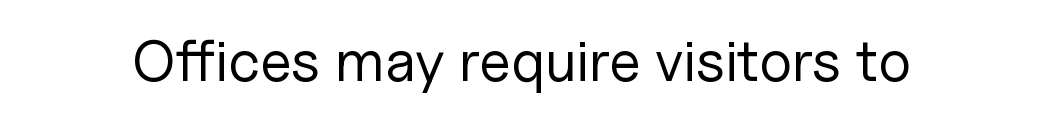
Q: Is the text bold? A: No.
Q: Is the text italic (slanted)? A: No, it is upright.
Q: Is the typeface a serif or a sans-serif typeface? A: Sans-serif.
Q: Is the text underlined? A: No.
Q: Is the spacing between letters normal or unusually wide? A: Normal.
Q: Width (condensed, normal, or wide)? A: Normal.
Q: Stroke contrast? A: Low.
Q: x-height? A: Medium.
Q: Monospaced? A: No.
